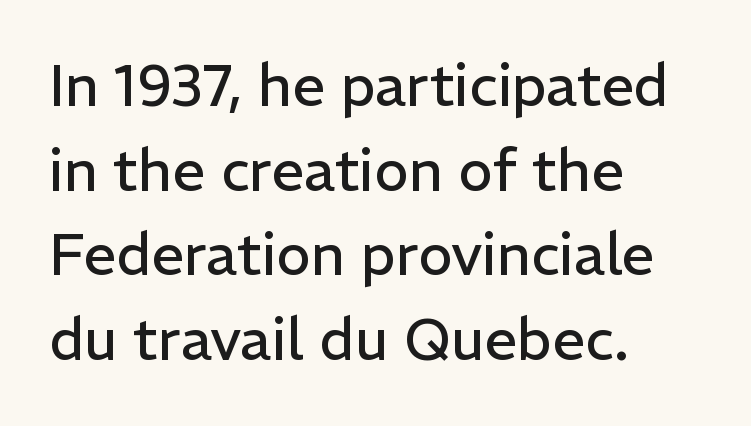
Q: Is the text bold? A: No.
Q: Is the text italic (slanted)? A: No, it is upright.
Q: Is the typeface a serif or a sans-serif typeface? A: Sans-serif.
Q: Is the text underlined? A: No.
Q: How is the paragraph aligned? A: Left-aligned.
Q: Is the spacing between letters normal or unusually wide? A: Normal.
Q: Is the spacing between lines tight, normal or loose? A: Normal.
Q: Width (condensed, normal, or wide)? A: Normal.
Q: Stroke contrast? A: Low.
Q: x-height? A: Medium.
Q: Monospaced? A: No.
